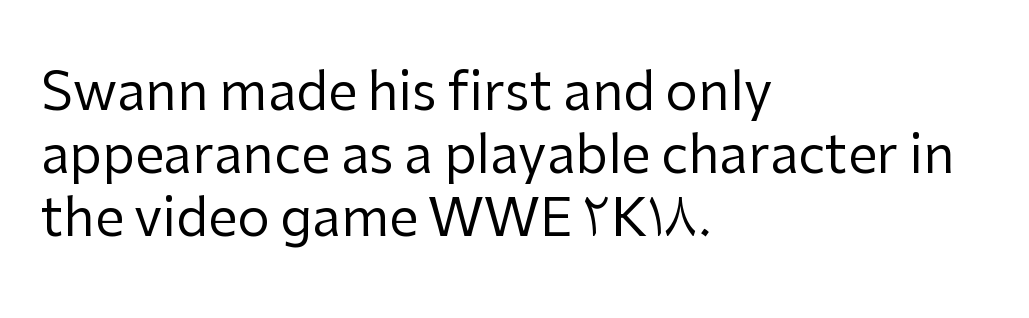
Q: Is the text bold? A: No.
Q: Is the text italic (slanted)? A: No, it is upright.
Q: Is the typeface a serif or a sans-serif typeface? A: Sans-serif.
Q: Is the text underlined? A: No.
Q: How is the paragraph aligned? A: Left-aligned.
Q: Is the spacing between letters normal or unusually wide? A: Normal.
Q: Width (condensed, normal, or wide)? A: Normal.
Q: Stroke contrast? A: Low.
Q: x-height? A: Medium.
Q: Monospaced? A: No.
